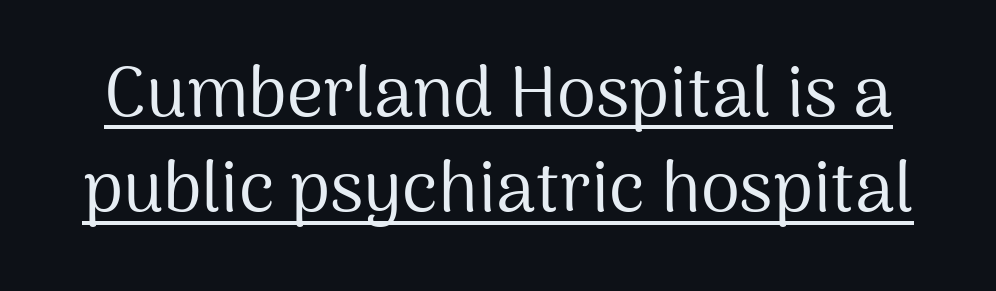
{"serif": "no", "italic": "no", "bold": "no", "weight": "regular", "width": "normal", "stroke_contrast": "medium", "x_height": "medium", "monospaced": "no", "underline": "yes", "line_spacing": "normal", "line_spacing_ratio": 1.34, "letter_spacing": "normal", "letter_spacing_em": 0.0, "glyph_px": 71}
